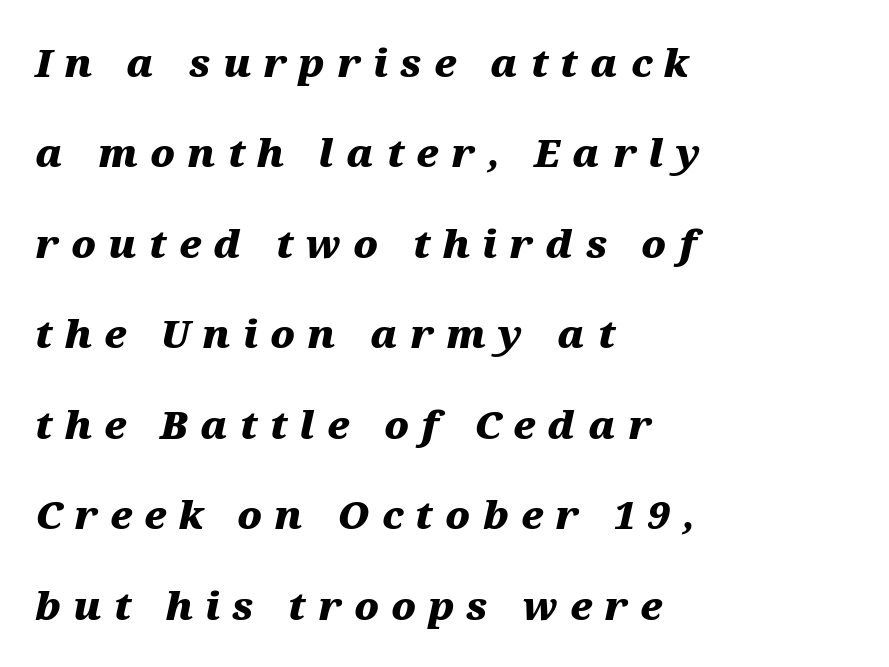
Each letter keeps its own natural width here, so spacing adapts to shape. Clear beneath every line of the passage. Every character sits at an angle, as italics do. What weight is shown? A full bold with thick strokes. Horizontal alignment here is leftward, the default for most running prose. Successive baselines arrive slowly, with a big drop between each.
